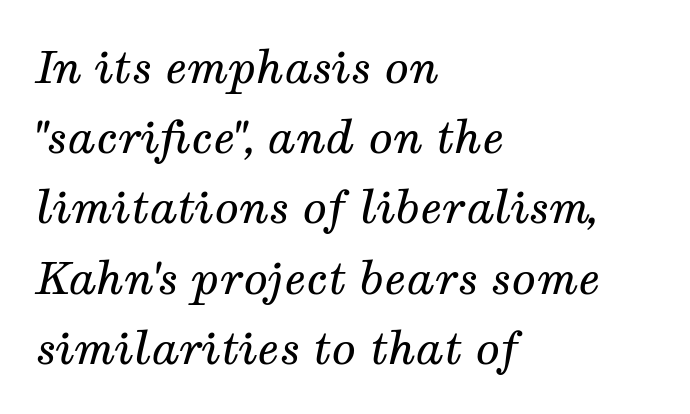
Q: Is the text bold? A: No.
Q: Is the text italic (slanted)? A: Yes, it leans right by about 12 degrees.
Q: Is the typeface a serif or a sans-serif typeface? A: Serif.
Q: Is the text underlined? A: No.
Q: How is the paragraph aligned? A: Left-aligned.
Q: Is the spacing between letters normal or unusually wide? A: Normal.
Q: Is the spacing between lines tight, normal or loose? A: Normal.
Q: Width (condensed, normal, or wide)? A: Normal.
Q: Stroke contrast? A: Medium.
Q: x-height? A: Medium.
Q: Monospaced? A: No.
